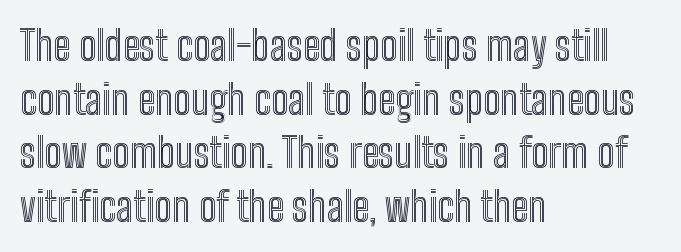
The setting favours the left margin, as ordinary paragraphs usually do. The tracking reads as untouched default to a designer's eye. The zone under the glyphs is completely vacant. Regular leading. In terms of posture, this sample is upright. A typesetter would call this proportional, since set widths differ per character.
